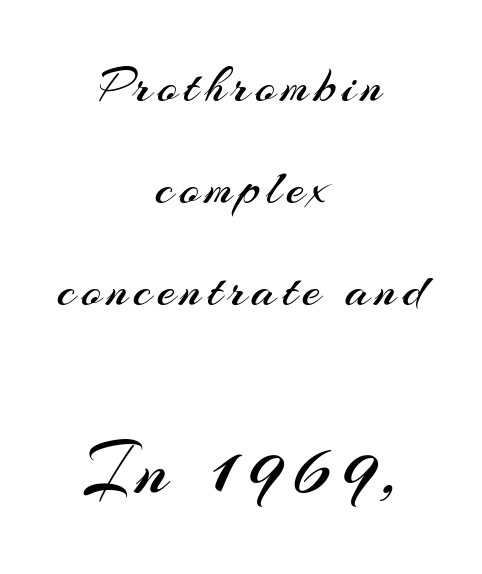
{"serif": "no", "bold": "no", "weight": "regular", "width": "normal", "stroke_contrast": "medium", "x_height": "small", "monospaced": "no", "underline": "no", "align": "center", "line_spacing": "loose", "line_spacing_ratio": 1.96, "larger_block": "second", "size_ratio": 1.5, "glyph_px": 78}
